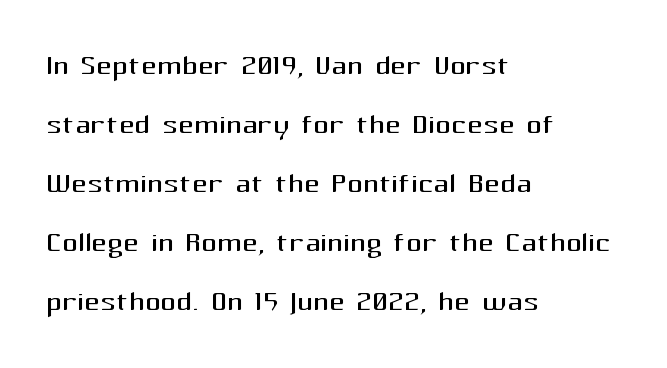
{"serif": "no", "italic": "no", "bold": "no", "weight": "regular", "width": "normal", "stroke_contrast": "medium", "x_height": "medium", "monospaced": "no", "underline": "no", "align": "left", "line_spacing": "normal", "line_spacing_ratio": 1.51, "letter_spacing": "normal", "letter_spacing_em": 0.0, "glyph_px": 39}
